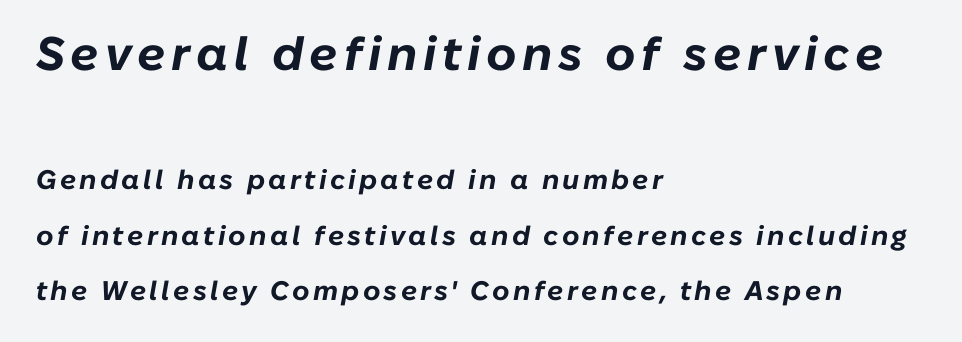
Leftover space on each line is placed entirely after the last word. Baseline-to-baseline distance is far greater than the letter height. The letters are slanted; this is an italic face. Varying glyph widths throughout — classic text-font behaviour.
